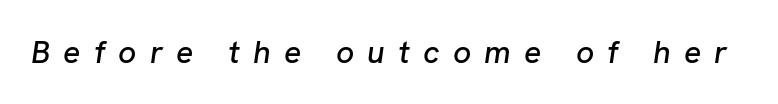
{"italic": "yes", "lean": "right", "slant_degrees": 8, "width": "normal", "stroke_contrast": "low", "x_height": "medium", "monospaced": "no", "underline": "no", "letter_spacing": "wide", "letter_spacing_em": 0.41, "glyph_px": 32}
